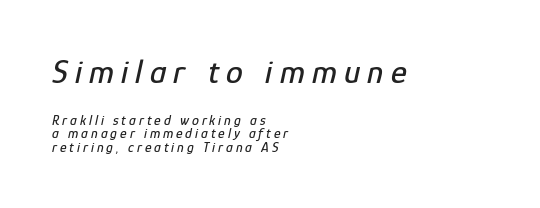
{"italic": "yes", "lean": "right", "slant_degrees": 12, "width": "condensed", "stroke_contrast": "low", "x_height": "medium", "monospaced": "no", "underline": "no", "align": "left", "line_spacing": "tight", "line_spacing_ratio": 0.96, "letter_spacing": "wide", "letter_spacing_em": 0.21, "larger_block": "first", "size_ratio": 2.43, "glyph_px": 34}
